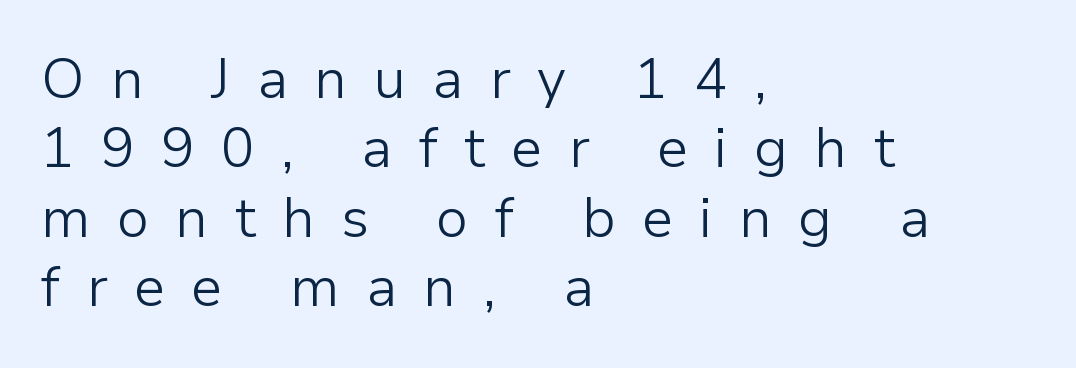
The image shows 56 px light sans-serif type, upright; set left-aligned, line spacing 1.24x, unusually wide letter spacing (+0.47 em), not underlined; low stroke contrast and a medium x-height.
